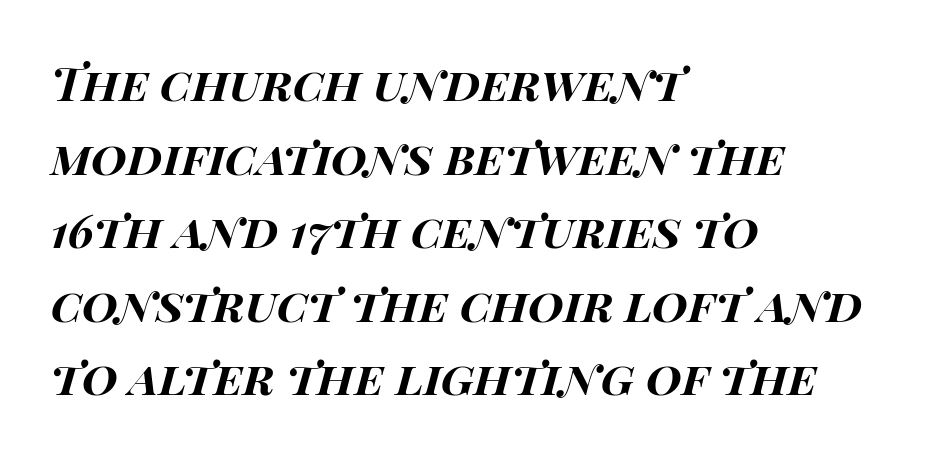
{"italic": "yes", "lean": "right", "slant_degrees": 15, "bold": "yes", "weight": "bold", "width": "wide", "stroke_contrast": "high", "x_height": "large", "monospaced": "no", "underline": "no", "align": "left", "line_spacing": "normal", "line_spacing_ratio": 1.6, "letter_spacing": "normal", "letter_spacing_em": 0.0, "glyph_px": 46}
